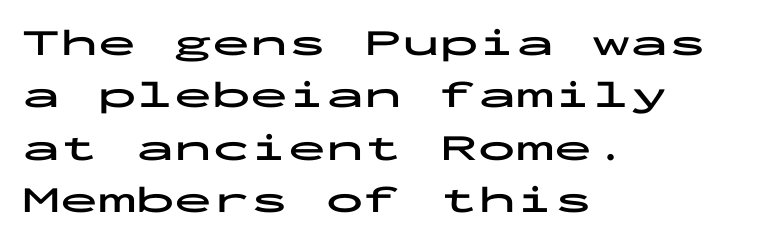
This sample keeps an unexceptional amount of space between lines. Rendered with straight, roman letterforms. This is sans-serif lettering, the kind often seen on screens and signage. Look at the stroke-to-counter ratio: heavy, a bold.
